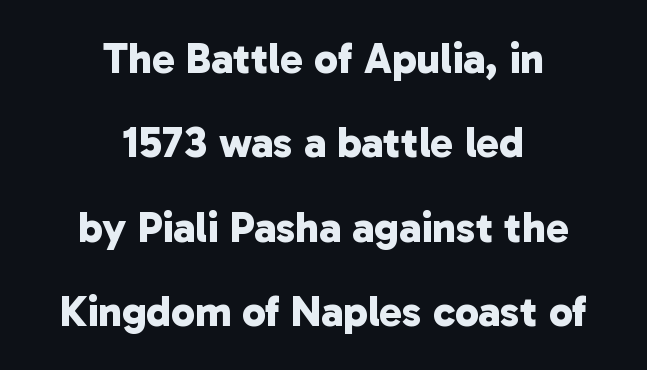
{"serif": "no", "bold": "yes", "weight": "bold", "width": "normal", "stroke_contrast": "low", "x_height": "medium", "monospaced": "no", "underline": "no", "align": "center", "line_spacing": "loose", "line_spacing_ratio": 1.96, "letter_spacing": "normal", "letter_spacing_em": 0.0, "glyph_px": 43}
